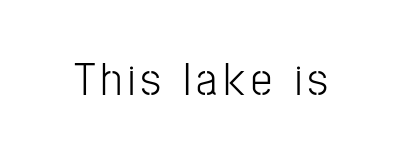
The image shows 47 px condensed sans-serif type, upright; set not underlined; low stroke contrast and a medium x-height.
